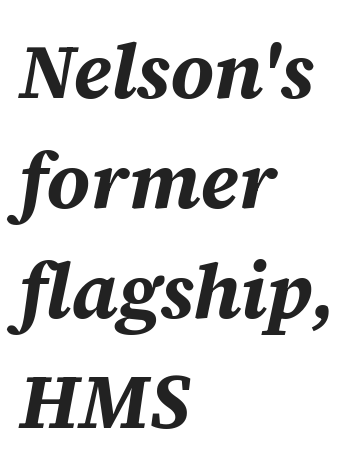
Q: Is the text bold? A: Yes.
Q: Is the text italic (slanted)? A: Yes, it leans right by about 12 degrees.
Q: Is the text underlined? A: No.
Q: How is the paragraph aligned? A: Left-aligned.
Q: Is the spacing between letters normal or unusually wide? A: Normal.
Q: Is the spacing between lines tight, normal or loose? A: Normal.
Q: Width (condensed, normal, or wide)? A: Normal.
Q: Stroke contrast? A: Medium.
Q: x-height? A: Large.
Q: Monospaced? A: No.
